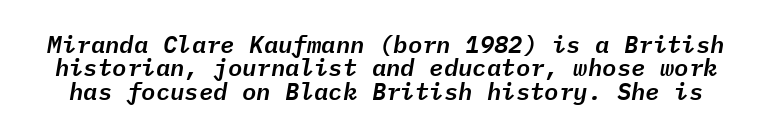
{"italic": "yes", "lean": "right", "slant_degrees": 9, "underline": "no", "line_spacing": "tight", "line_spacing_ratio": 0.97, "letter_spacing": "normal", "letter_spacing_em": 0.0, "glyph_px": 24}
